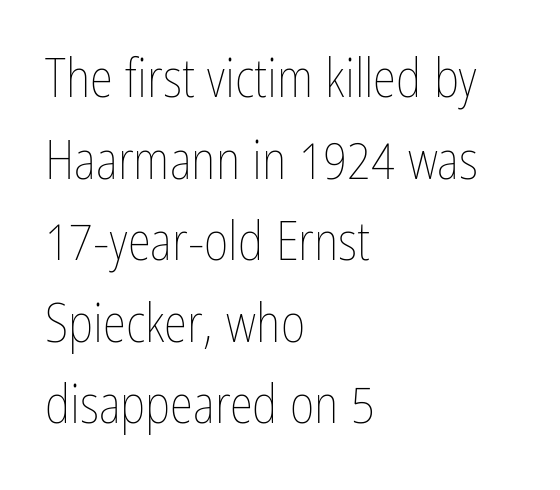
Unlike italic type, these characters show no tilt at all. Note the varied advance widths — an 'i' is clearly narrower than an 'm'. Stems and bowls with no extra thickness — not bold. Baseline-to-baseline distance is the conventional proportion of letter height.
